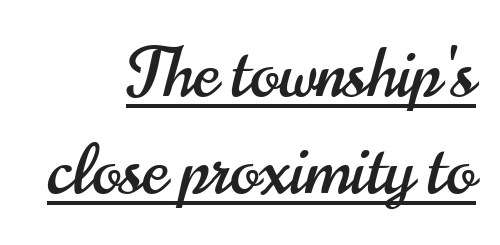
{"serif": "no", "width": "condensed", "stroke_contrast": "high", "x_height": "small", "monospaced": "no", "underline": "yes", "align": "right", "line_spacing": "normal", "line_spacing_ratio": 1.4, "letter_spacing": "normal", "letter_spacing_em": 0.0, "glyph_px": 69}
